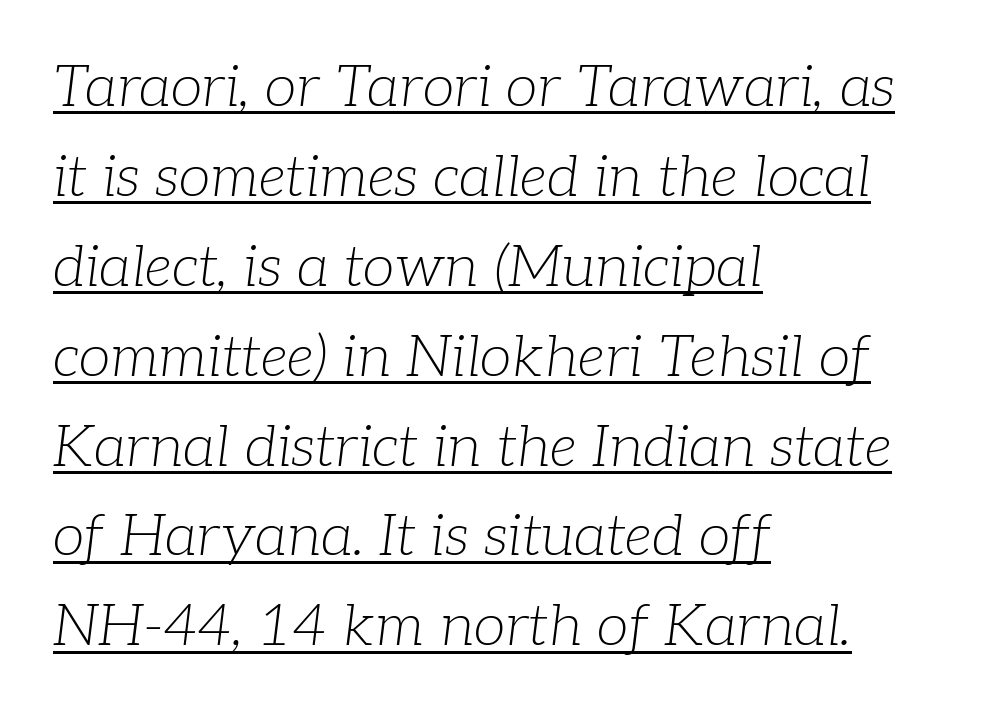
Weight: regular or lighter. Successive baselines arrive at the customary interval. Italic: yes, the glyphs are oblique. Typographically, this falls in the serif category. The rendering anchors every line to the left-hand side. A baseline rule has been typeset under these characters.
